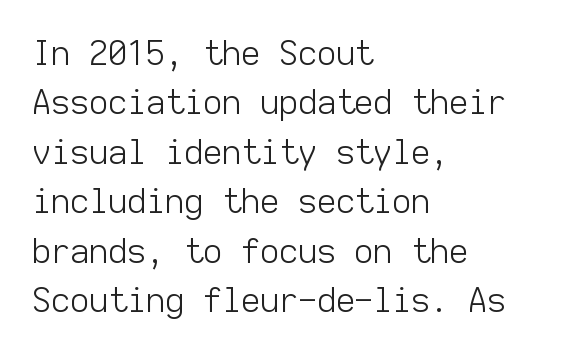
The image shows 33 px light sans-serif type, upright, monospaced; set left-aligned, normal line spacing (1.5x), normal letter spacing, not underlined; low stroke contrast and a medium x-height.
